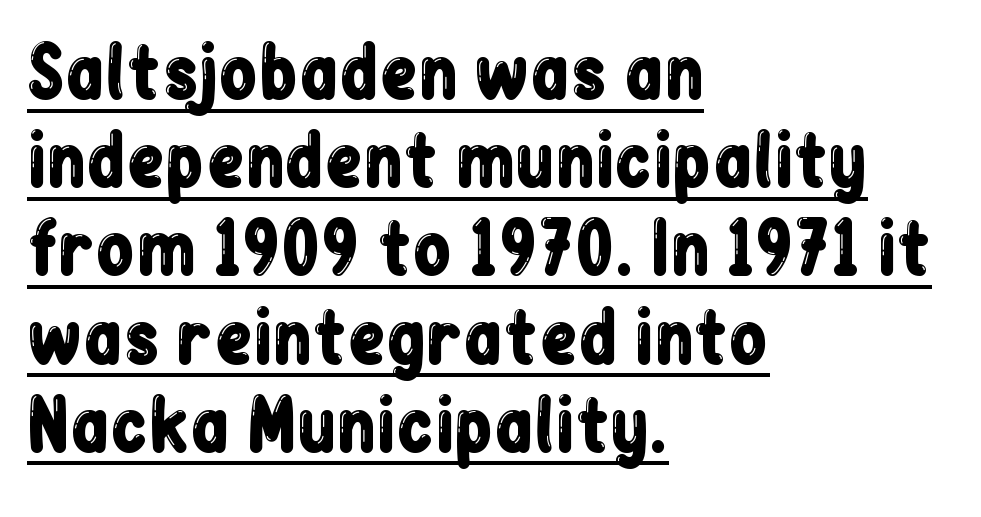
{"serif": "no", "italic": "no", "width": "condensed", "stroke_contrast": "low", "x_height": "medium", "monospaced": "no", "underline": "yes", "align": "left", "line_spacing": "normal", "line_spacing_ratio": 1.26, "letter_spacing": "normal", "letter_spacing_em": 0.0, "glyph_px": 70}
